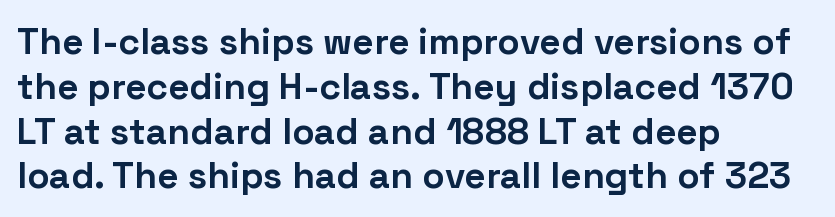
Note the varied advance widths — an 'i' is clearly narrower than an 'm'. Tall strokes in this sample are plumb rather than angled. The face used here is rendered with its standard letterfit. Which margin do the lines hug? The left one — the right edge is uneven. Each letter's strokes conclude bluntly, with no projecting serifs. Descender tails drop into unmarked territory.
